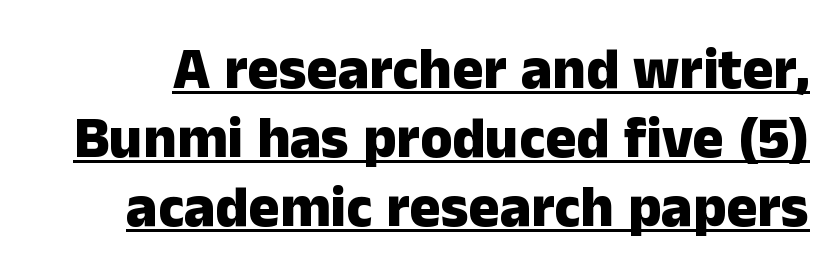
Q: Is the text bold? A: Yes.
Q: Is the text italic (slanted)? A: No, it is upright.
Q: Is the typeface a serif or a sans-serif typeface? A: Sans-serif.
Q: Is the text underlined? A: Yes.
Q: Is the spacing between letters normal or unusually wide? A: Normal.
Q: Width (condensed, normal, or wide)? A: Normal.
Q: Stroke contrast? A: Low.
Q: x-height? A: Medium.
Q: Monospaced? A: No.
